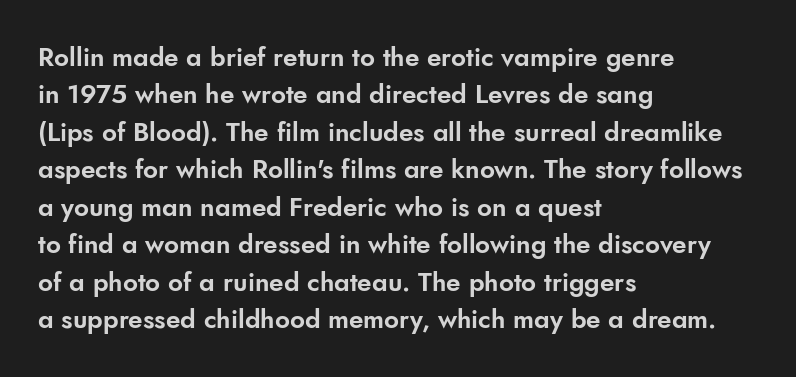
The image shows 26 px text type, upright; set left-aligned, normal line spacing (1.44x), normal letter spacing, not underlined.
